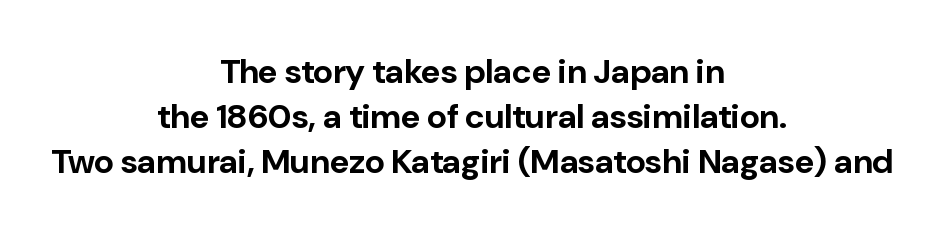
Q: Is the text bold? A: Yes.
Q: Is the text italic (slanted)? A: No, it is upright.
Q: Is the typeface a serif or a sans-serif typeface? A: Sans-serif.
Q: Is the text underlined? A: No.
Q: How is the paragraph aligned? A: Centered.
Q: Is the spacing between letters normal or unusually wide? A: Normal.
Q: Is the spacing between lines tight, normal or loose? A: Normal.
Q: Width (condensed, normal, or wide)? A: Normal.
Q: Stroke contrast? A: Low.
Q: x-height? A: Medium.
Q: Monospaced? A: No.
